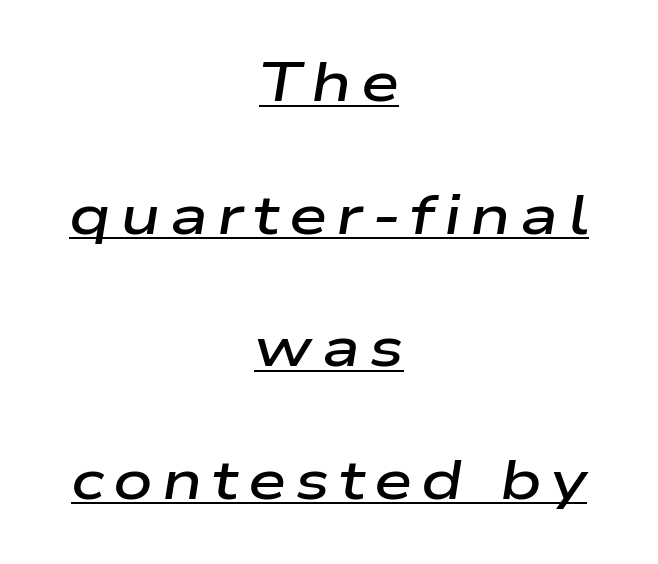
The glyphs are accompanied by a horizontal stroke just below them. Summary of vertical rhythm: relaxed, with wide interline spacing. Stroke thickness is moderately raised; the sample reads as semibold. Horizontal alignment here is central, giving a formal, balanced look. The passage shown is typed in a proportional face where columns would drift.
